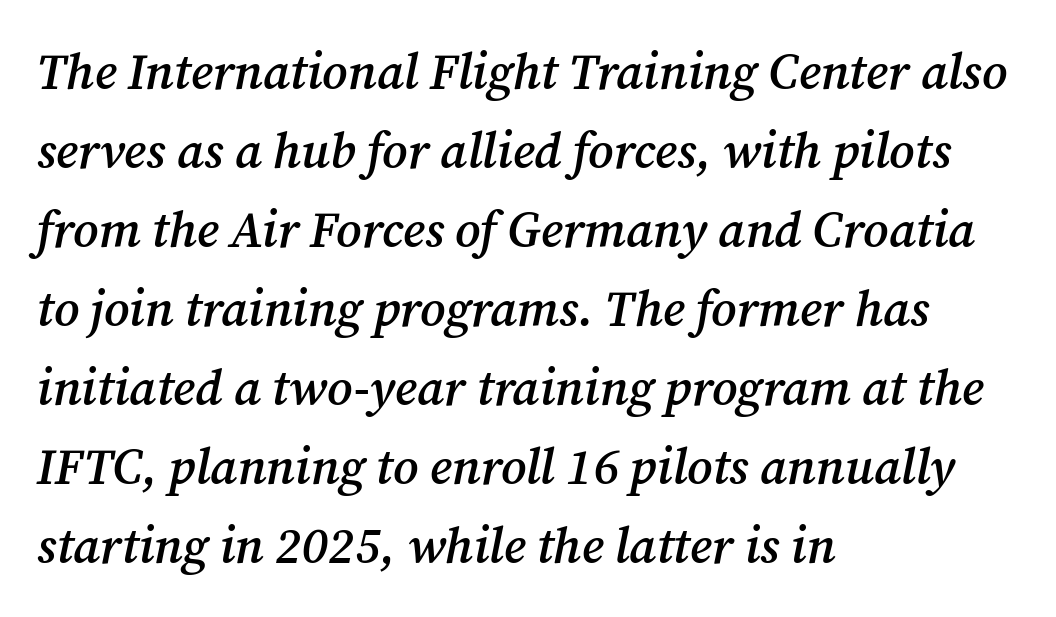
Q: Is the text bold? A: Semi-bold.
Q: Is the text italic (slanted)? A: Yes, it leans right by about 12 degrees.
Q: Is the typeface a serif or a sans-serif typeface? A: Serif.
Q: Is the text underlined? A: No.
Q: How is the paragraph aligned? A: Left-aligned.
Q: Is the spacing between letters normal or unusually wide? A: Normal.
Q: Is the spacing between lines tight, normal or loose? A: Normal.
Q: Width (condensed, normal, or wide)? A: Normal.
Q: Stroke contrast? A: Medium.
Q: x-height? A: Medium.
Q: Monospaced? A: No.
